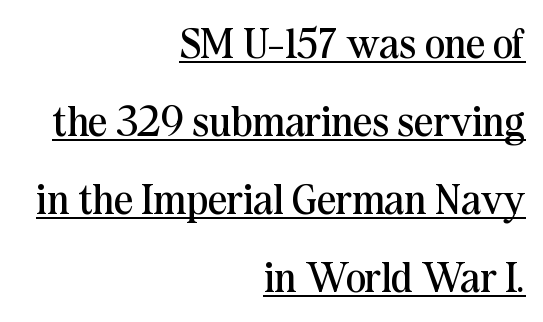
The image shows 42 px regular-weight serif type, upright; set right-aligned, line spacing 1.86x, normal letter spacing, underlined; medium stroke contrast and a medium x-height.
